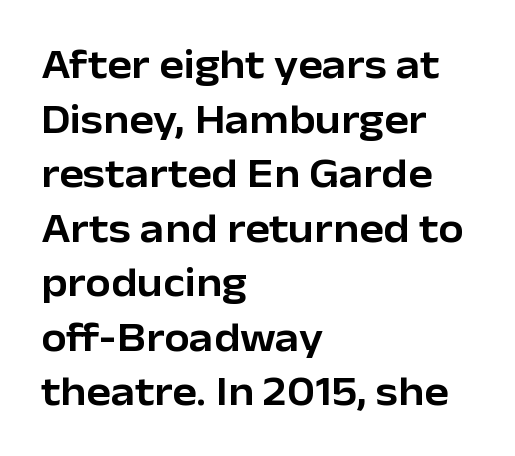
Q: Is the text italic (slanted)? A: No, it is upright.
Q: Is the typeface a serif or a sans-serif typeface? A: Sans-serif.
Q: Is the text underlined? A: No.
Q: How is the paragraph aligned? A: Left-aligned.
Q: Is the spacing between letters normal or unusually wide? A: Normal.
Q: Is the spacing between lines tight, normal or loose? A: Normal.
Q: Width (condensed, normal, or wide)? A: Normal.
Q: Stroke contrast? A: Low.
Q: x-height? A: Medium.
Q: Monospaced? A: No.
